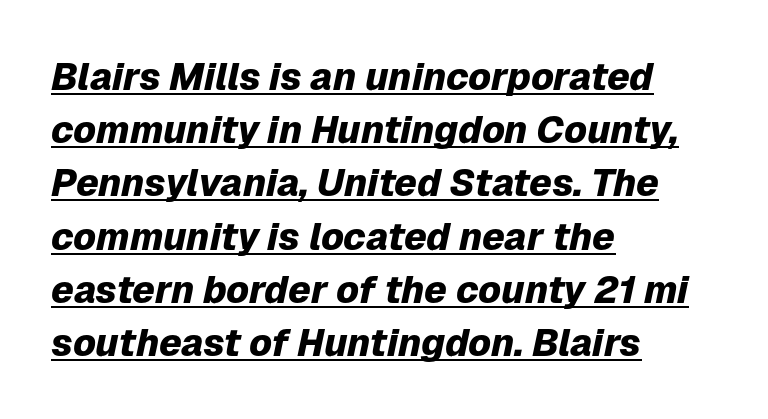
{"italic": "yes", "lean": "right", "slant_degrees": 12, "bold": "yes", "weight": "heavy", "width": "normal", "stroke_contrast": "low", "x_height": "medium", "monospaced": "no", "underline": "yes", "align": "left", "line_spacing": "normal", "line_spacing_ratio": 1.4, "letter_spacing": "normal", "letter_spacing_em": 0.0, "glyph_px": 38}
